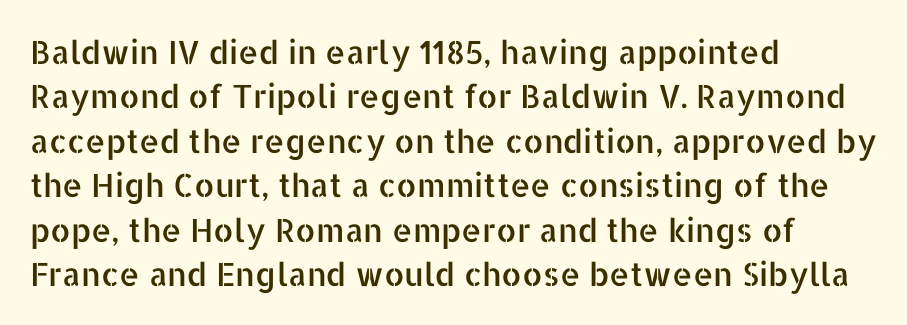
Q: Is the text italic (slanted)? A: No, it is upright.
Q: Is the typeface a serif or a sans-serif typeface? A: Sans-serif.
Q: Is the text underlined? A: No.
Q: How is the paragraph aligned? A: Left-aligned.
Q: Is the spacing between letters normal or unusually wide? A: Normal.
Q: Is the spacing between lines tight, normal or loose? A: Normal.
Q: Width (condensed, normal, or wide)? A: Normal.
Q: Stroke contrast? A: Low.
Q: x-height? A: Medium.
Q: Monospaced? A: No.
